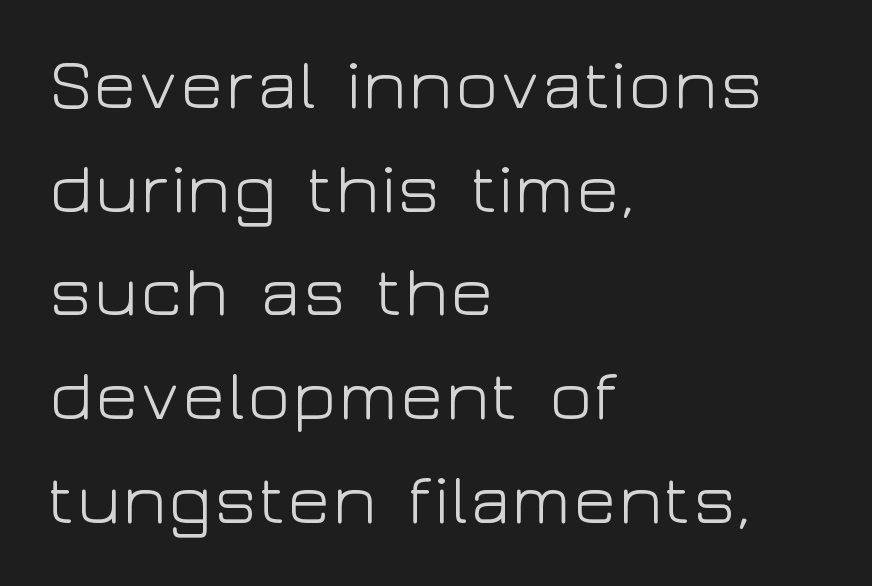
Q: Is the text bold? A: No.
Q: Is the text italic (slanted)? A: No, it is upright.
Q: Is the typeface a serif or a sans-serif typeface? A: Sans-serif.
Q: Is the text underlined? A: No.
Q: How is the paragraph aligned? A: Left-aligned.
Q: Is the spacing between letters normal or unusually wide? A: Normal.
Q: Is the spacing between lines tight, normal or loose? A: Normal.
Q: Width (condensed, normal, or wide)? A: Wide.
Q: Stroke contrast? A: Low.
Q: x-height? A: Medium.
Q: Monospaced? A: No.
